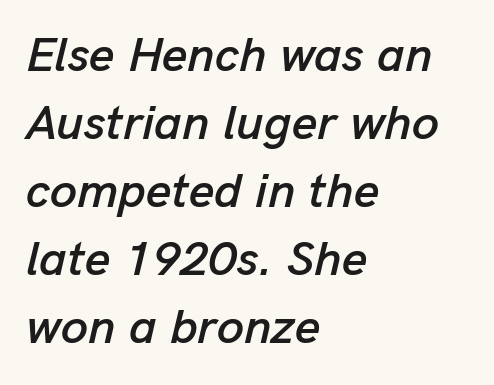
{"italic": "yes", "lean": "right", "slant_degrees": 13, "width": "normal", "stroke_contrast": "low", "x_height": "medium", "monospaced": "no", "underline": "no", "align": "left", "line_spacing": "normal", "line_spacing_ratio": 1.39, "letter_spacing": "normal", "letter_spacing_em": 0.0, "glyph_px": 49}
